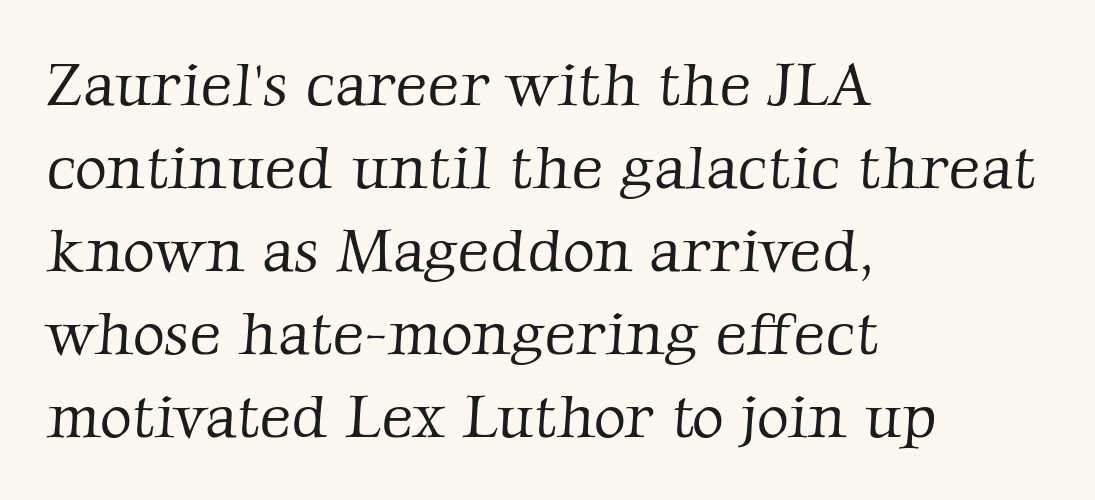
The image shows 62 px light serif type; set left-aligned, normal line spacing (1.34x), normal letter spacing, not underlined; low stroke contrast and a medium x-height.
